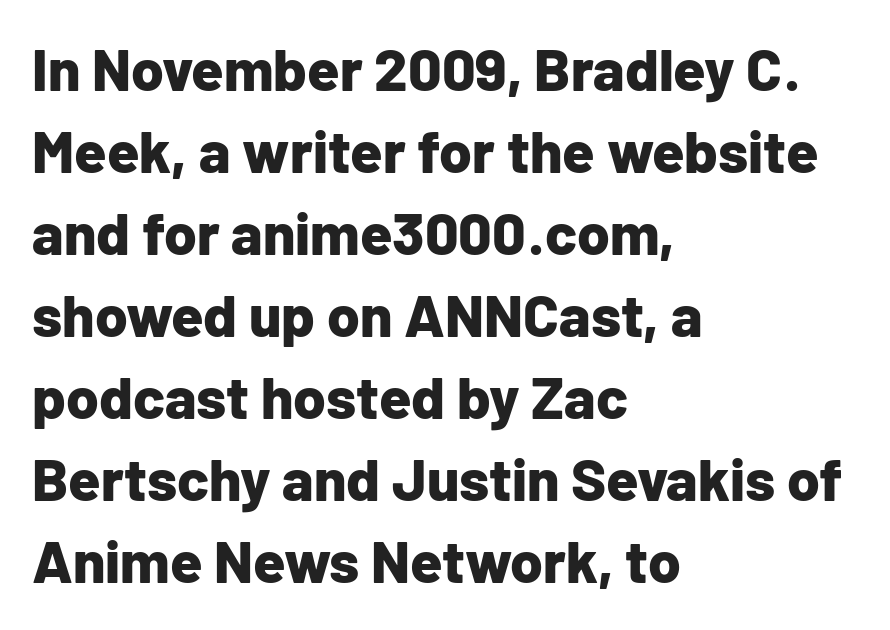
Q: Is the text bold? A: Yes.
Q: Is the text italic (slanted)? A: No, it is upright.
Q: Is the typeface a serif or a sans-serif typeface? A: Sans-serif.
Q: Is the text underlined? A: No.
Q: How is the paragraph aligned? A: Left-aligned.
Q: Is the spacing between letters normal or unusually wide? A: Normal.
Q: Is the spacing between lines tight, normal or loose? A: Normal.
Q: Width (condensed, normal, or wide)? A: Normal.
Q: Stroke contrast? A: Low.
Q: x-height? A: Medium.
Q: Monospaced? A: No.
